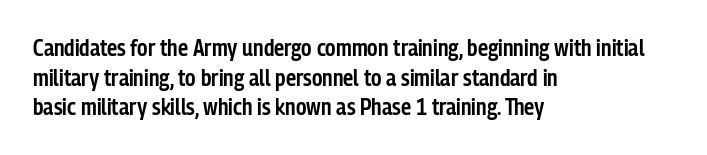
Stroke thickness is moderately raised; the sample reads as semibold. Vertical strokes here are truly vertical. The area under the type is left untouched. Summary of vertical rhythm: regular, with standard interline spacing.
